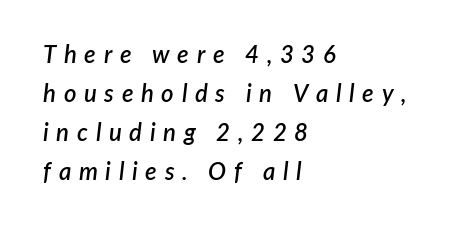
{"italic": "yes", "lean": "right", "slant_degrees": 7, "bold": "semi", "underline": "no", "align": "left", "line_spacing": "normal", "line_spacing_ratio": 1.63, "letter_spacing": "wide", "letter_spacing_em": 0.32, "glyph_px": 24}
